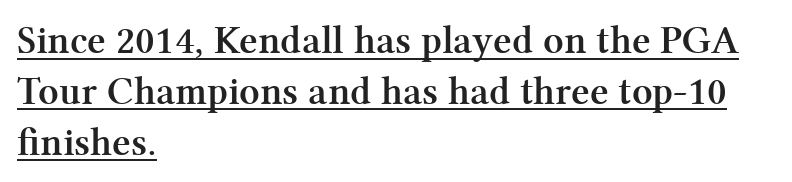
{"serif": "yes", "italic": "no", "bold": "yes", "weight": "semibold", "width": "normal", "stroke_contrast": "medium", "x_height": "medium", "monospaced": "no", "underline": "yes", "align": "left", "line_spacing": "normal", "line_spacing_ratio": 1.27, "letter_spacing": "normal", "letter_spacing_em": 0.0, "glyph_px": 40}
